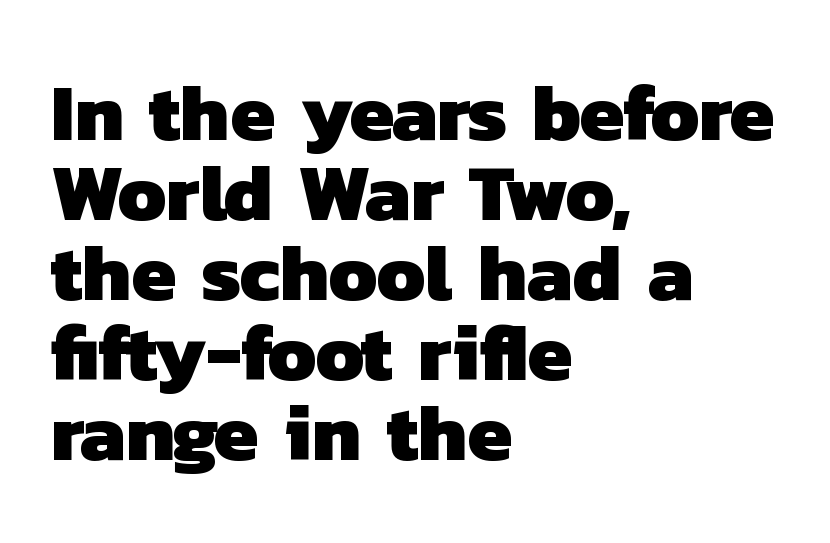
Q: Is the text bold? A: Yes.
Q: Is the typeface a serif or a sans-serif typeface? A: Sans-serif.
Q: Is the text underlined? A: No.
Q: How is the paragraph aligned? A: Left-aligned.
Q: Is the spacing between letters normal or unusually wide? A: Normal.
Q: Is the spacing between lines tight, normal or loose? A: Tight.
Q: Width (condensed, normal, or wide)? A: Normal.
Q: Stroke contrast? A: Low.
Q: x-height? A: Medium.
Q: Monospaced? A: No.
